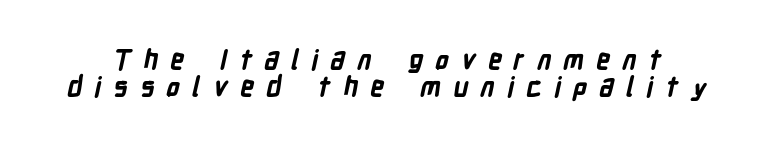
{"bold": "yes", "underline": "no", "line_spacing": "tight", "line_spacing_ratio": 1.0, "letter_spacing": "wide", "letter_spacing_em": 0.45, "glyph_px": 27}
